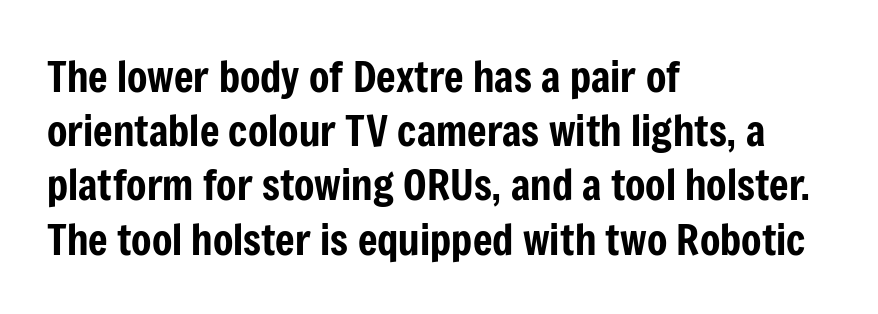
{"serif": "no", "italic": "no", "width": "condensed", "stroke_contrast": "low", "x_height": "medium", "monospaced": "no", "underline": "no", "align": "left", "line_spacing": "normal", "line_spacing_ratio": 1.29, "letter_spacing": "normal", "letter_spacing_em": 0.0, "glyph_px": 42}
